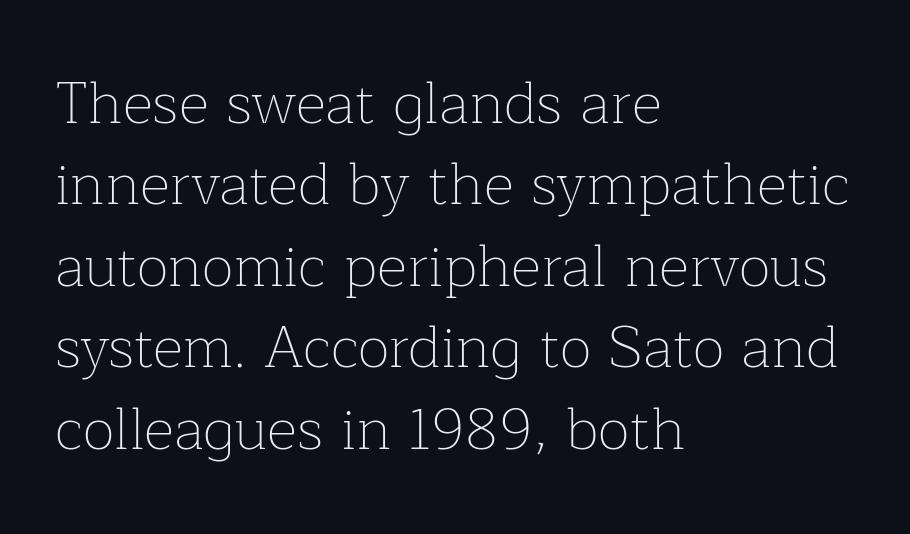
The image shows 59 px thin serif type, upright; set left-aligned, normal line spacing (1.38x), normal letter spacing, not underlined; low stroke contrast and a medium x-height.
